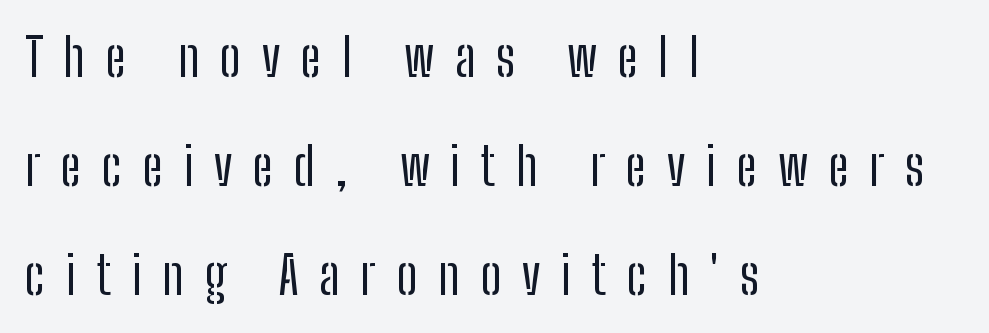
This rendering uses left alignment, leaving the right contour irregular. Do the characters align in a grid? No, the font is proportional. Airy leading. When letters stand straight like this, we call the style roman or upright.
